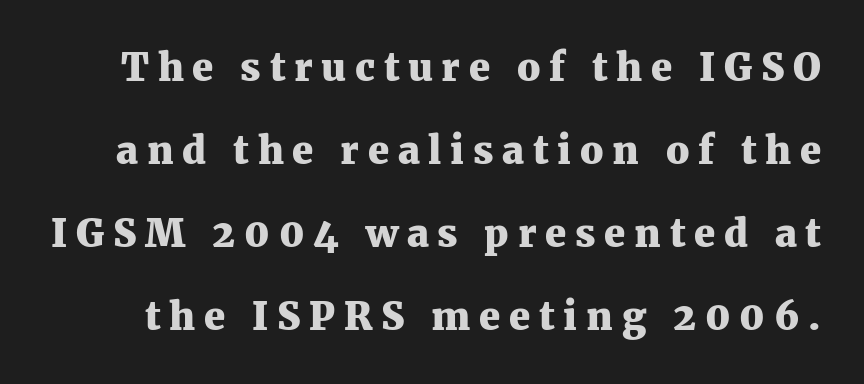
The type sits square on the baseline with zero lean. These lines are rendered in a variable-pitch font. You can tell from the footed stems that serif type was used. You could fit nearly another row in the gap between these rows. Its strokes are broad and dark, the hallmark of bold type.
